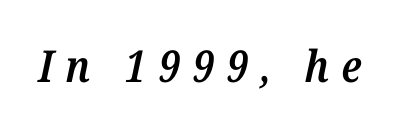
Q: Is the text bold? A: Semi-bold.
Q: Is the text italic (slanted)? A: Yes, it leans right by about 12 degrees.
Q: Is the typeface a serif or a sans-serif typeface? A: Serif.
Q: Is the text underlined? A: No.
Q: Is the spacing between letters normal or unusually wide? A: Unusually wide.
Q: Width (condensed, normal, or wide)? A: Normal.
Q: Stroke contrast? A: Medium.
Q: x-height? A: Medium.
Q: Monospaced? A: No.
